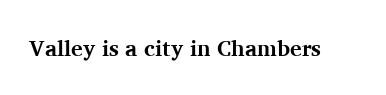
Short note: letters normally spaced. Words float on clear page, feet unadorned. The letters stand upright; this is a roman face. Heavy, bold letterforms.
